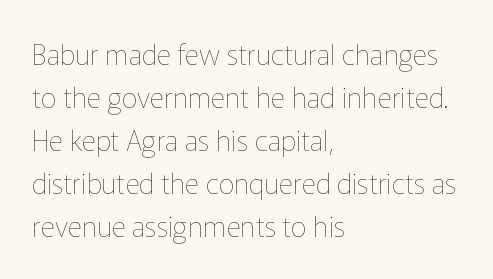
The typesetter chose a ragged-right arrangement here. The face used here is proportionally spaced, like ordinary book or web type. Posture: vertical. Stroke thickness stays within the range of a standard reading face or lighter. Rule under the text: the space is simply empty.
